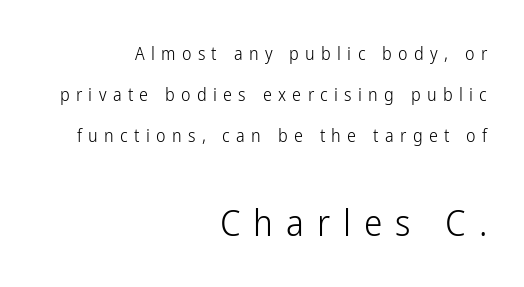
{"serif": "no", "italic": "no", "bold": "no", "weight": "light", "width": "condensed", "stroke_contrast": "low", "x_height": "medium", "monospaced": "no", "underline": "no", "align": "right", "line_spacing": "loose", "line_spacing_ratio": 2.27, "letter_spacing": "wide", "letter_spacing_em": 0.35, "larger_block": "second", "size_ratio": 2.06, "glyph_px": 37}
